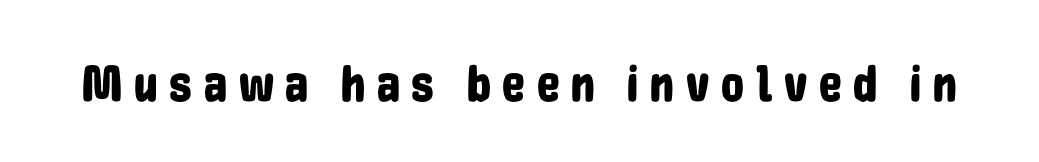
The image shows 51 px condensed sans-serif type, upright; set unusually wide letter spacing (+0.23 em), not underlined; low stroke contrast and a medium x-height.
